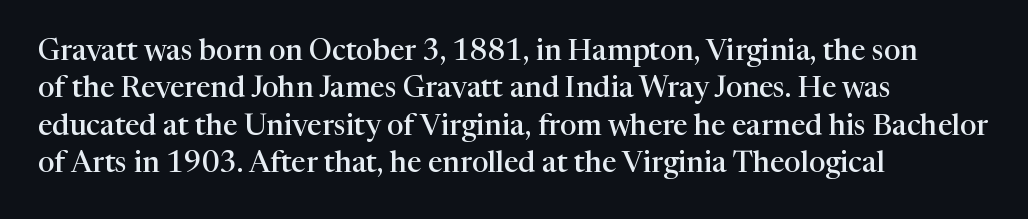
The image shows 29 px semibold serif type, upright; set left-aligned, normal line spacing (1.29x), normal letter spacing, not underlined; high stroke contrast and a medium x-height.
